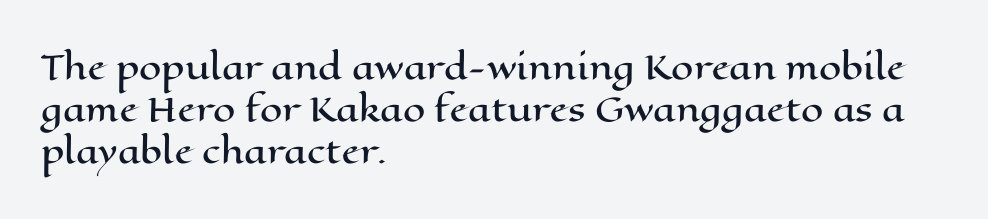
{"italic": "no", "width": "wide", "stroke_contrast": "high", "x_height": "medium", "monospaced": "no", "underline": "no", "align": "left", "line_spacing": "normal", "line_spacing_ratio": 1.31, "letter_spacing": "normal", "letter_spacing_em": 0.0, "glyph_px": 32}
